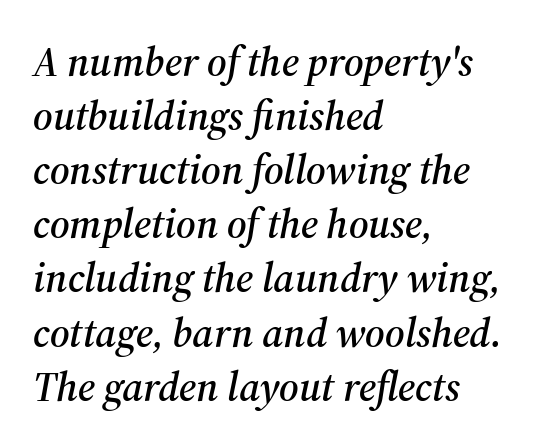
Q: Is the text italic (slanted)? A: Yes, it leans right by about 12 degrees.
Q: Is the typeface a serif or a sans-serif typeface? A: Serif.
Q: Is the text underlined? A: No.
Q: How is the paragraph aligned? A: Left-aligned.
Q: Is the spacing between letters normal or unusually wide? A: Normal.
Q: Is the spacing between lines tight, normal or loose? A: Normal.
Q: Width (condensed, normal, or wide)? A: Normal.
Q: Stroke contrast? A: Medium.
Q: x-height? A: Medium.
Q: Monospaced? A: No.
